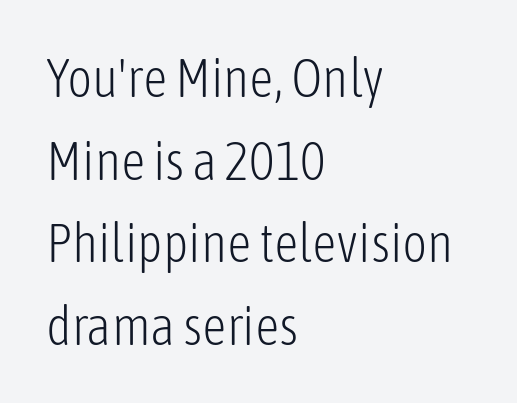
Casual observation: everything's shoved over to the left. The passage shown has conventional tracking throughout. Typographically, this falls in the sans-serif category. Here the designer chose a conventional face with non-uniform glyph widths. Nobody drew a line under any word here. Rows of type keep a routine distance in the vertical direction.
